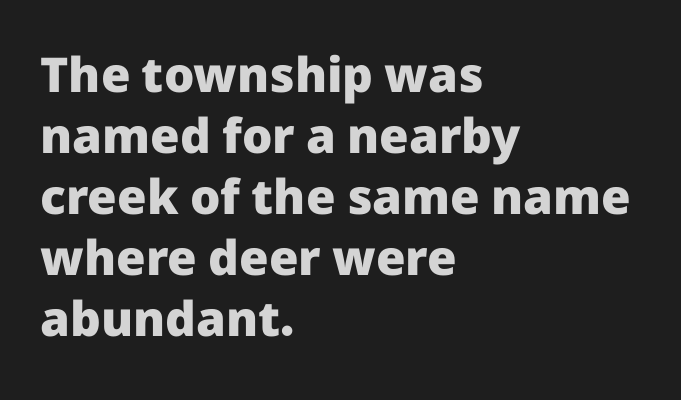
The image shows 48 px heavy sans-serif type, upright; set left-aligned, normal line spacing (1.27x), normal letter spacing, not underlined; low stroke contrast and a medium x-height.
